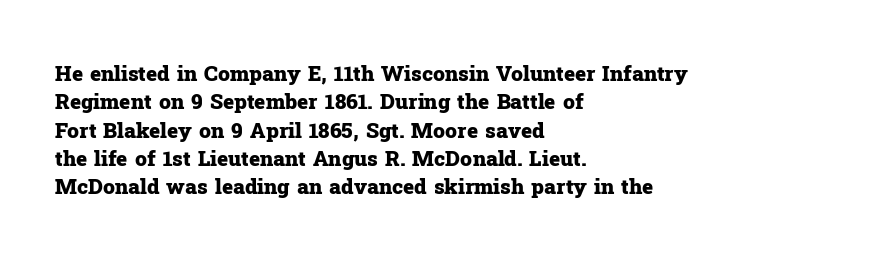
{"italic": "no", "bold": "yes", "underline": "no", "align": "left", "line_spacing": "normal", "line_spacing_ratio": 1.35, "letter_spacing": "normal", "letter_spacing_em": 0.0, "glyph_px": 21}
